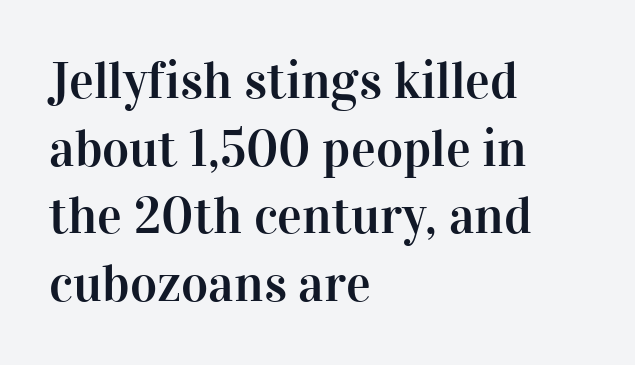
{"serif": "yes", "italic": "no", "width": "normal", "stroke_contrast": "high", "x_height": "medium", "monospaced": "no", "underline": "no", "align": "left", "line_spacing": "normal", "line_spacing_ratio": 1.3, "letter_spacing": "normal", "letter_spacing_em": 0.0, "glyph_px": 52}
